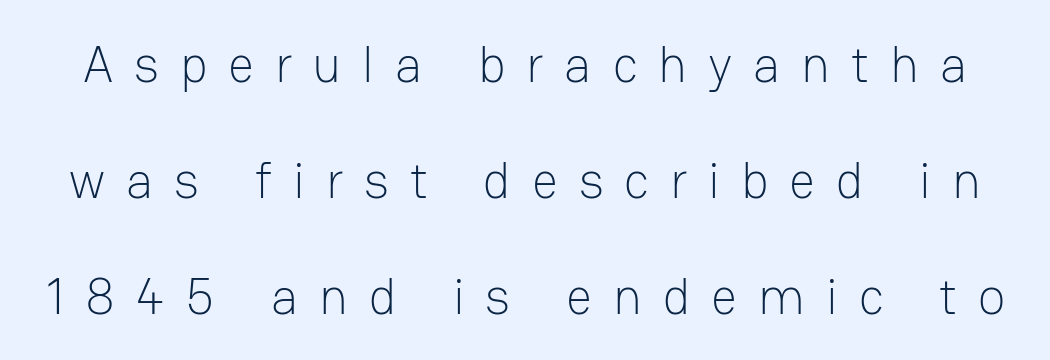
{"serif": "no", "italic": "no", "bold": "no", "weight": "light", "width": "normal", "stroke_contrast": "low", "x_height": "medium", "monospaced": "no", "underline": "no", "line_spacing": "loose", "line_spacing_ratio": 2.27, "letter_spacing": "wide", "letter_spacing_em": 0.41, "glyph_px": 51}
